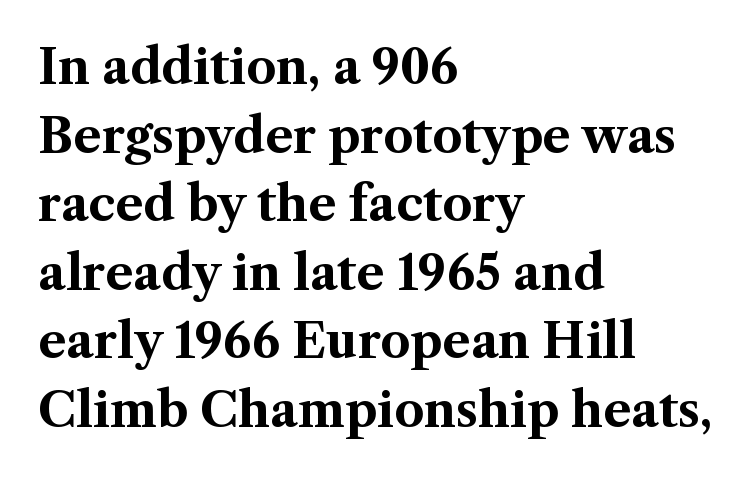
The image shows 47 px bold serif type, upright; set left-aligned, normal line spacing (1.46x), normal letter spacing, not underlined; medium stroke contrast and a medium x-height.
